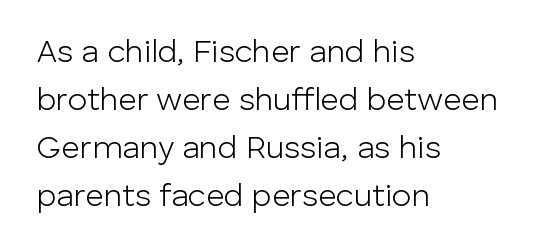
Q: Is the text bold? A: No.
Q: Is the text italic (slanted)? A: No, it is upright.
Q: Is the typeface a serif or a sans-serif typeface? A: Sans-serif.
Q: Is the text underlined? A: No.
Q: How is the paragraph aligned? A: Left-aligned.
Q: Is the spacing between letters normal or unusually wide? A: Normal.
Q: Is the spacing between lines tight, normal or loose? A: Normal.
Q: Width (condensed, normal, or wide)? A: Normal.
Q: Stroke contrast? A: Low.
Q: x-height? A: Medium.
Q: Monospaced? A: No.
